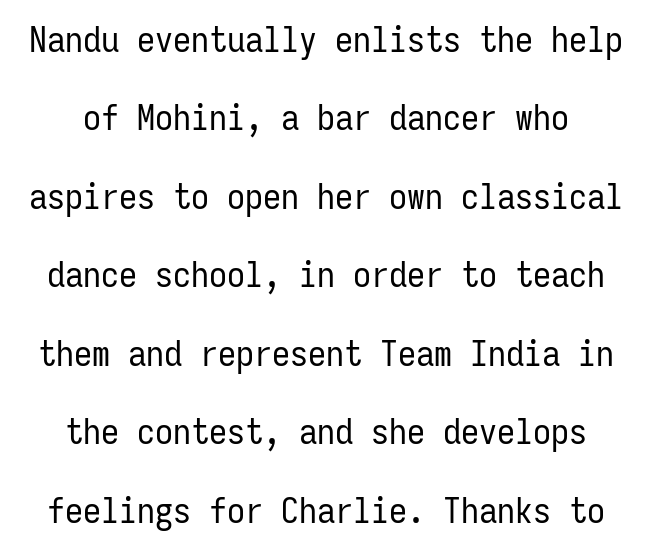
The image shows 36 px regular-weight, condensed sans-serif type, upright, monospaced; set centered, loose line spacing (2.18x), normal letter spacing, not underlined; low stroke contrast and a medium x-height.
